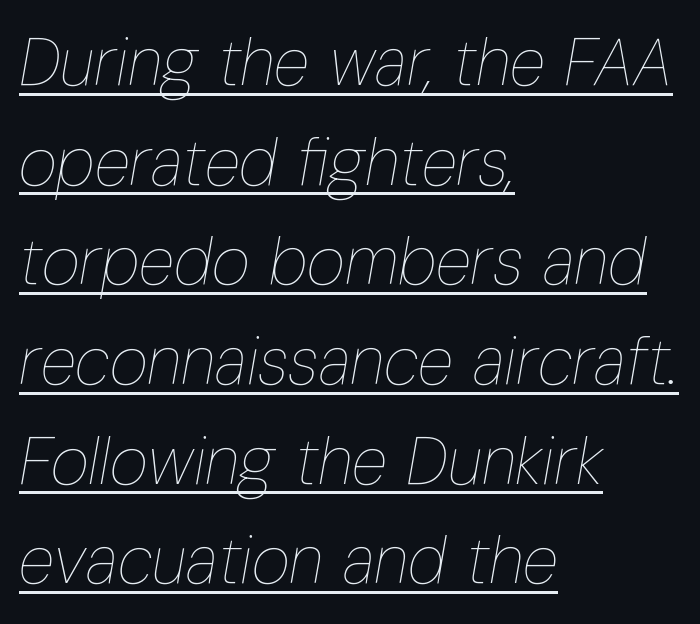
The image shows 66 px thin, condensed type, italic (leaning right); set left-aligned, normal line spacing (1.51x), normal letter spacing, underlined; low stroke contrast and a medium x-height.
